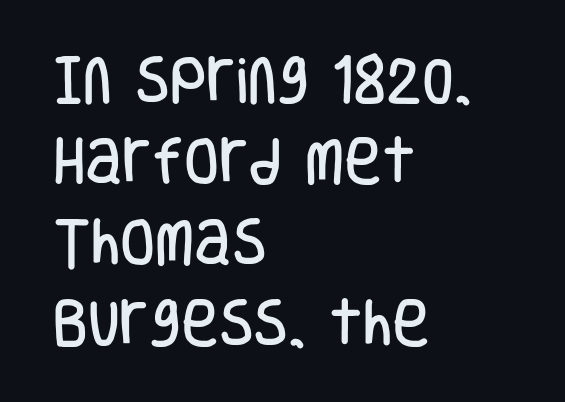
{"serif": "no", "italic": "no", "width": "condensed", "stroke_contrast": "low", "x_height": "large", "monospaced": "no", "underline": "no", "align": "left", "line_spacing": "normal", "line_spacing_ratio": 1.59, "letter_spacing": "normal", "letter_spacing_em": 0.0, "glyph_px": 51}
